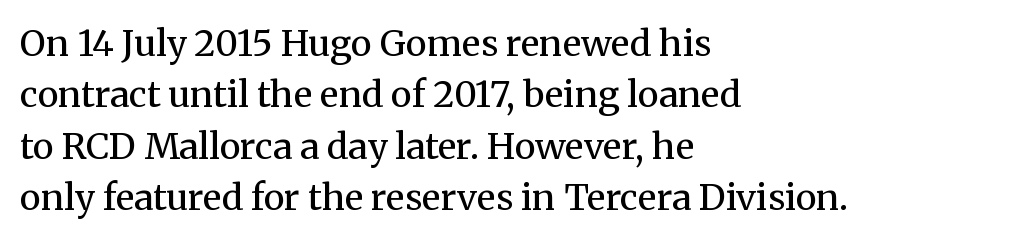
The image shows 36 px regular-weight serif type, upright; set left-aligned, normal line spacing (1.43x), normal letter spacing, not underlined; medium stroke contrast and a medium x-height.
